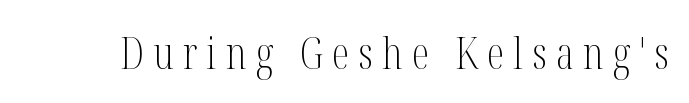
{"serif": "yes", "italic": "no", "bold": "no", "weight": "light", "width": "condensed", "stroke_contrast": "medium", "x_height": "medium", "monospaced": "no", "underline": "no", "letter_spacing": "wide", "letter_spacing_em": 0.21, "glyph_px": 44}
